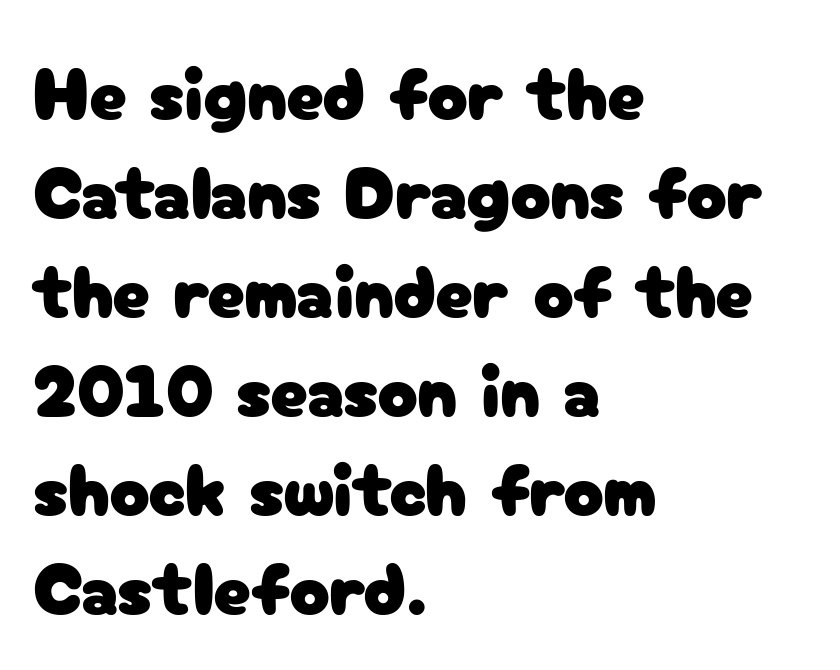
The image shows 75 px sans-serif type, upright; set left-aligned, normal line spacing (1.32x), normal letter spacing, not underlined; low stroke contrast and a medium x-height.
